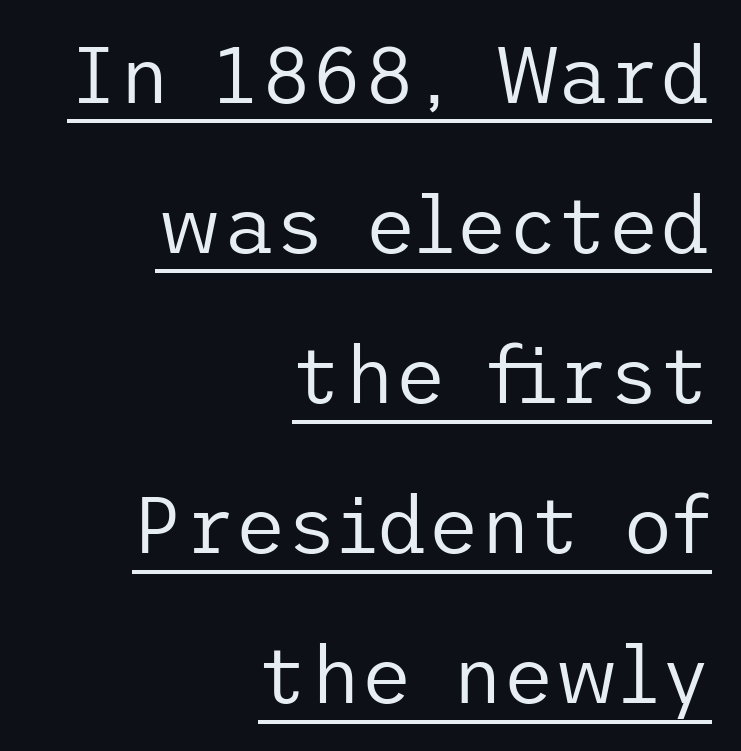
Honestly, the rows look like they've been pulled way apart. Compared with typical body copy, the letter spacing here is the same. Caption: multi-line text, flush right, ragged left. Heaviness? Minimal to ordinary, like unemphasized prose. The type family on display is of the sans-serif kind.
